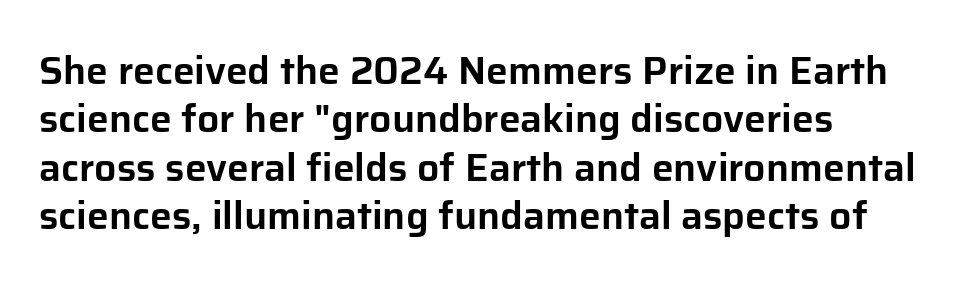
Looks like regular typesetting: each glyph gets only the width it needs. These lines stack with their left ends in a neat column. The letters carry no serifs — their stems end cleanly without finishing strokes. Every character sits straight up, as roman type does. Short note: letters normally spaced.
